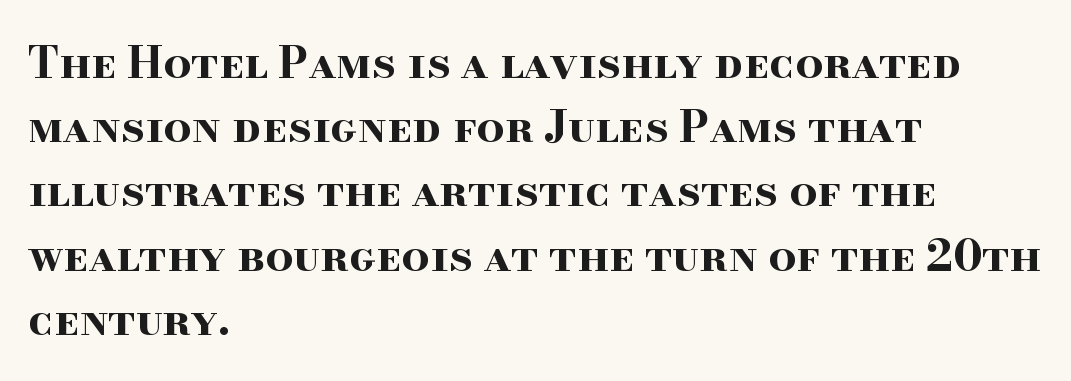
The image shows 44 px bold, wide serif type, upright; set left-aligned, normal line spacing (1.46x), normal letter spacing, not underlined; high stroke contrast and a small x-height.
